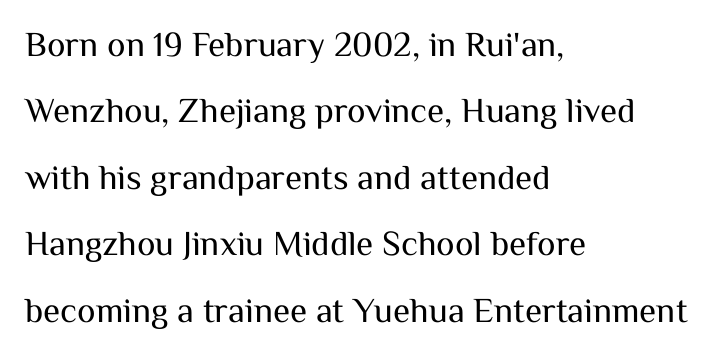
{"serif": "no", "italic": "no", "bold": "no", "weight": "regular", "width": "normal", "stroke_contrast": "medium", "x_height": "medium", "monospaced": "no", "underline": "no", "align": "left", "line_spacing": "loose", "line_spacing_ratio": 1.9, "letter_spacing": "normal", "letter_spacing_em": 0.0, "glyph_px": 35}
